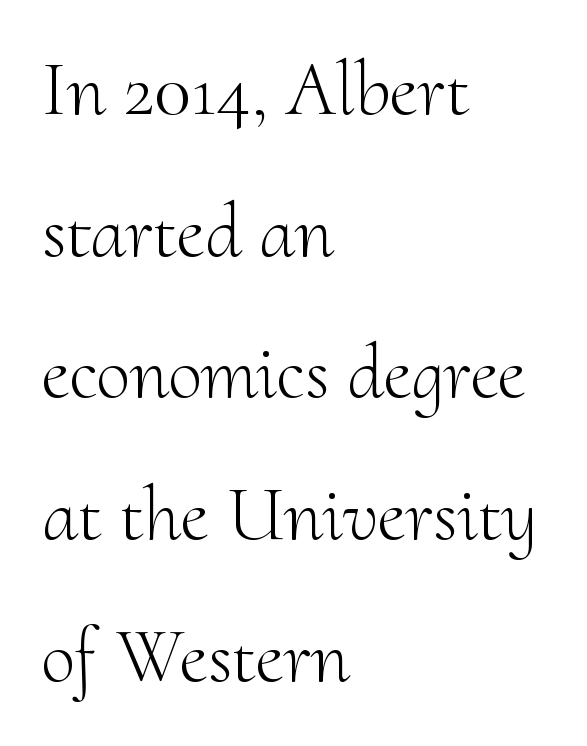
The image shows 77 px light serif type, upright; set left-aligned, line spacing 1.84x, normal letter spacing, not underlined; medium stroke contrast and a small x-height.
